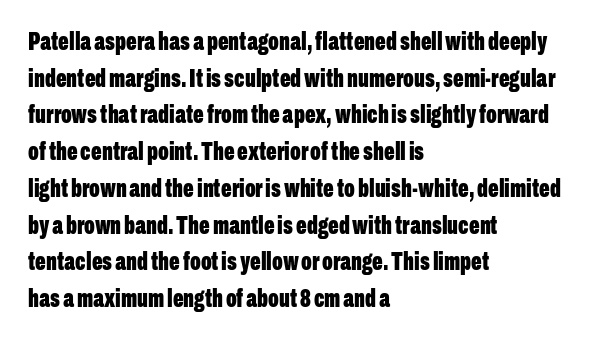
Q: Is the text bold? A: Yes.
Q: Is the text italic (slanted)? A: No, it is upright.
Q: Is the text underlined? A: No.
Q: How is the paragraph aligned? A: Left-aligned.
Q: Is the spacing between letters normal or unusually wide? A: Normal.
Q: Is the spacing between lines tight, normal or loose? A: Normal.
